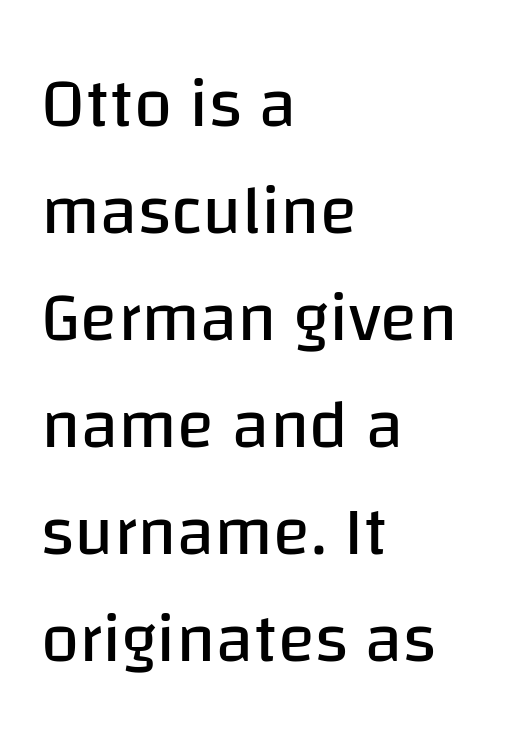
The gaps between neighbouring characters are ordinary and unremarkable. Vertically, the passage feels balanced, rows spaced as you'd expect. Beneath every word, the page is bare. Which margin do the lines hug? The left one — the right edge is uneven. The face used here is proportionally spaced, like ordinary book or web type. Caption: face not bold, strokes unweighted.
